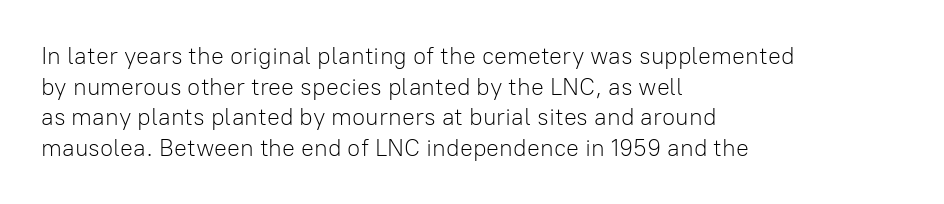
{"italic": "no", "bold": "no", "underline": "no", "align": "left", "line_spacing": "normal", "line_spacing_ratio": 1.28, "letter_spacing": "normal", "letter_spacing_em": 0.0, "glyph_px": 24}
